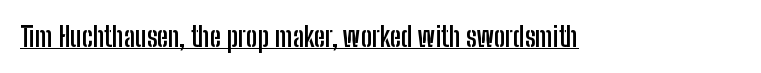
The letters stand straight up with perfectly vertical stems. Between one letter and the next there's only the usual sliver of space. Underlining? Definitely there. Strokes here are thick enough to call this a true bold.
